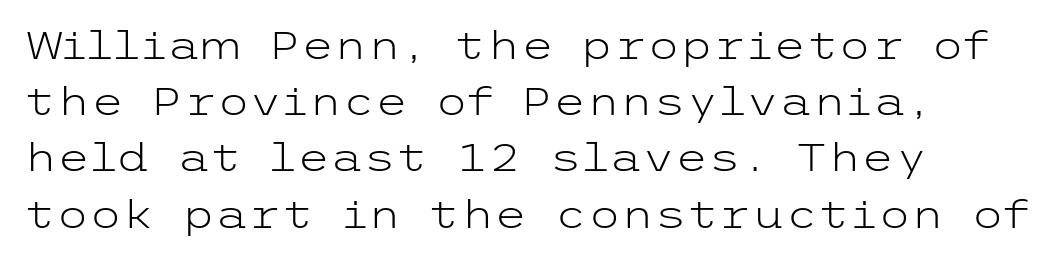
{"serif": "no", "italic": "no", "bold": "no", "weight": "light", "width": "wide", "stroke_contrast": "low", "x_height": "medium", "underline": "no", "align": "left", "line_spacing": "normal", "line_spacing_ratio": 1.48, "letter_spacing": "normal", "letter_spacing_em": 0.0, "glyph_px": 38}
